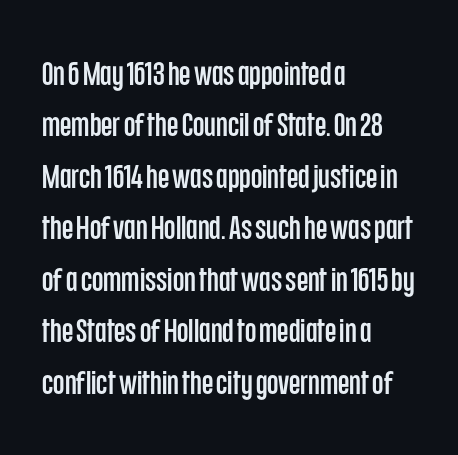
Q: Is the text italic (slanted)? A: No, it is upright.
Q: Is the typeface a serif or a sans-serif typeface? A: Sans-serif.
Q: Is the text underlined? A: No.
Q: How is the paragraph aligned? A: Left-aligned.
Q: Is the spacing between letters normal or unusually wide? A: Normal.
Q: Is the spacing between lines tight, normal or loose? A: Normal.
Q: Width (condensed, normal, or wide)? A: Condensed.
Q: Stroke contrast? A: Low.
Q: x-height? A: Large.
Q: Monospaced? A: No.
